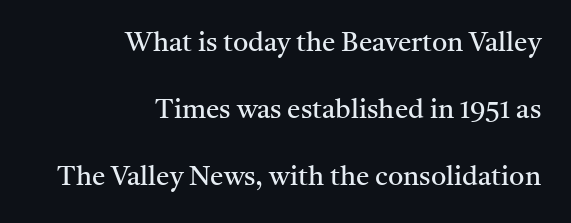
Is this a heavy cut? Hardly; it is regular or lighter. The line texture is even and compact thanks to regular tracking. Ordinary non-slanted type is in use. Every row of glyphs terminates at an identical x-position on the right. Leading: increased. Decoration check: the copy has no underline.
